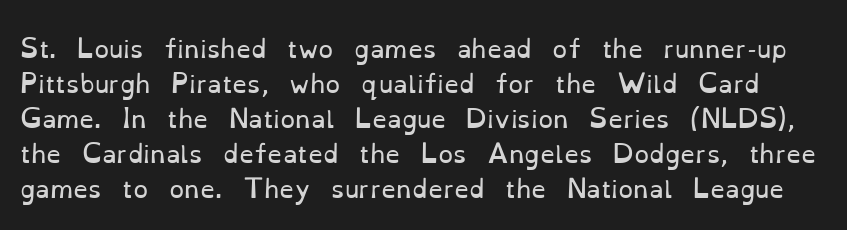
Q: Is the text bold? A: No.
Q: Is the text italic (slanted)? A: No, it is upright.
Q: Is the text underlined? A: No.
Q: Is the spacing between letters normal or unusually wide? A: Normal.
Q: Is the spacing between lines tight, normal or loose? A: Normal.
